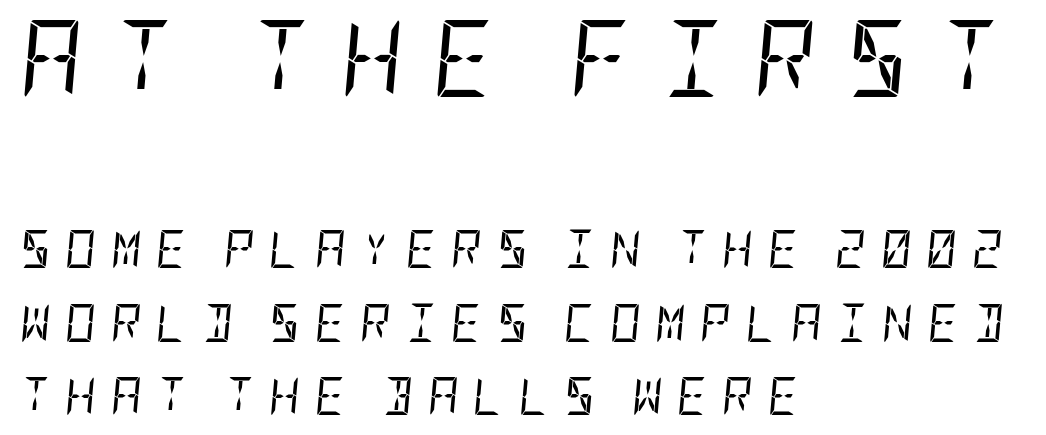
Q: Is the text bold? A: No.
Q: Is the text italic (slanted)? A: Yes, it leans right by about 5 degrees.
Q: Is the text underlined? A: No.
Q: How is the paragraph aligned? A: Left-aligned.
Q: Is the spacing between letters normal or unusually wide? A: Unusually wide.
Q: Is the spacing between lines tight, normal or loose? A: Loose.
Q: Which block of text is set in a larger size, the first (top) or the second (bottom)? A: The first (top) one.
Q: Width (condensed, normal, or wide)? A: Condensed.
Q: Stroke contrast? A: Low.
Q: x-height? A: Large.
